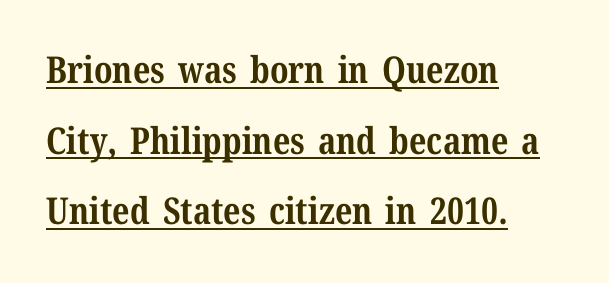
{"serif": "yes", "italic": "no", "bold": "yes", "weight": "bold", "width": "normal", "stroke_contrast": "medium", "x_height": "medium", "monospaced": "no", "underline": "yes", "align": "left", "line_spacing": "loose", "line_spacing_ratio": 1.91, "letter_spacing": "normal", "letter_spacing_em": 0.0, "glyph_px": 37}
